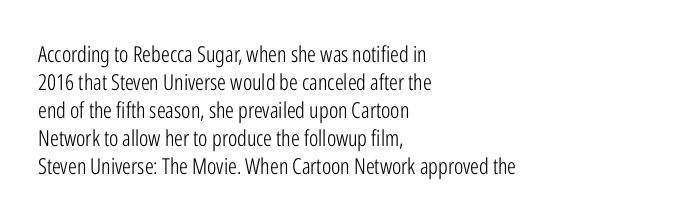
The image shows 22 px text type, upright; set left-aligned, normal line spacing (1.27x), normal letter spacing, not underlined.
